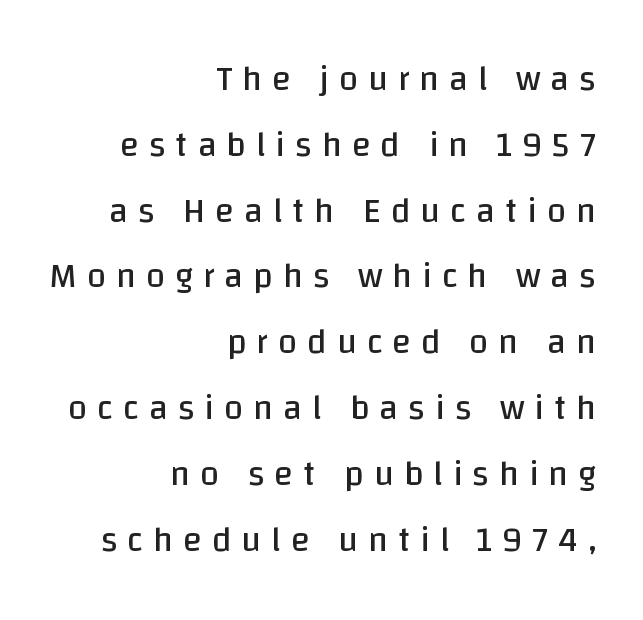
The image shows 35 px regular-weight sans-serif type, upright; set right-aligned, line spacing 1.88x, unusually wide letter spacing (+0.28 em), not underlined; low stroke contrast and a large x-height.
